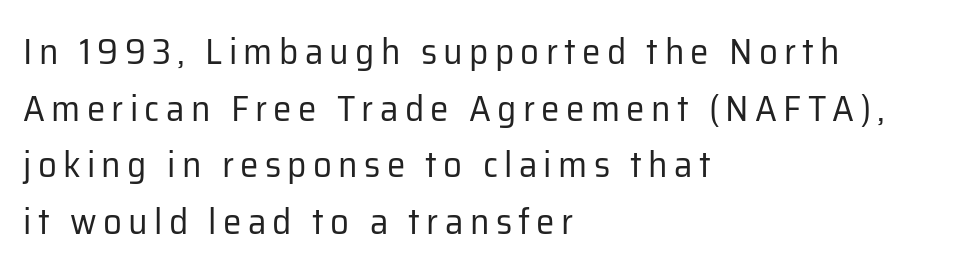
Q: Is the text bold? A: No.
Q: Is the text italic (slanted)? A: No, it is upright.
Q: Is the typeface a serif or a sans-serif typeface? A: Sans-serif.
Q: Is the text underlined? A: No.
Q: How is the paragraph aligned? A: Left-aligned.
Q: Is the spacing between lines tight, normal or loose? A: Normal.
Q: Width (condensed, normal, or wide)? A: Normal.
Q: Stroke contrast? A: Low.
Q: x-height? A: Medium.
Q: Monospaced? A: No.
